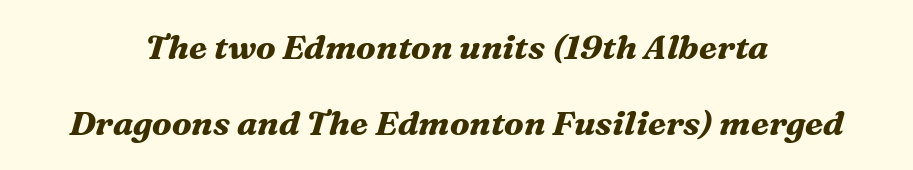
Q: Is the text bold? A: Yes.
Q: Is the text italic (slanted)? A: Yes, it leans right by about 16 degrees.
Q: Is the typeface a serif or a sans-serif typeface? A: Serif.
Q: Is the text underlined? A: No.
Q: How is the paragraph aligned? A: Centered.
Q: Is the spacing between letters normal or unusually wide? A: Normal.
Q: Is the spacing between lines tight, normal or loose? A: Loose.
Q: Width (condensed, normal, or wide)? A: Normal.
Q: Stroke contrast? A: Medium.
Q: x-height? A: Medium.
Q: Monospaced? A: No.
